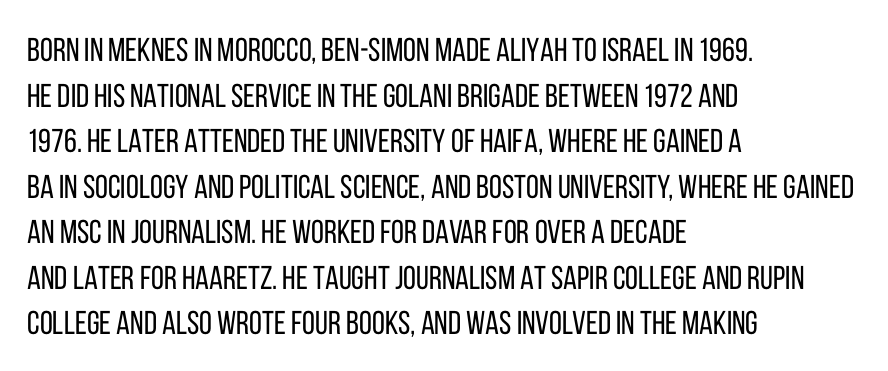
{"serif": "no", "italic": "no", "bold": "no", "weight": "regular", "width": "condensed", "stroke_contrast": "low", "x_height": "large", "monospaced": "no", "underline": "no", "align": "left", "line_spacing": "normal", "line_spacing_ratio": 1.38, "letter_spacing": "normal", "letter_spacing_em": 0.0, "glyph_px": 33}
